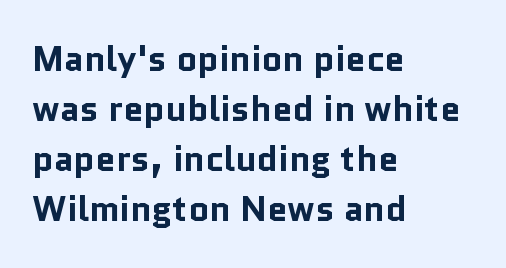
The image shows 36 px bold sans-serif type, upright; set left-aligned, normal line spacing (1.39x), normal letter spacing, not underlined; low stroke contrast and a medium x-height.
